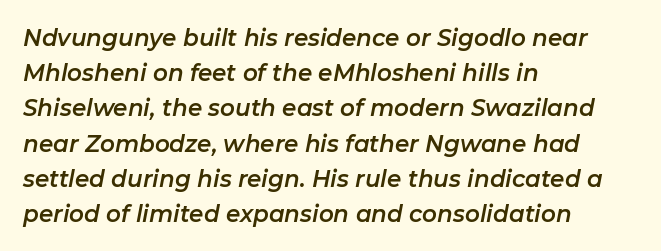
{"italic": "yes", "lean": "right", "slant_degrees": 11, "underline": "no", "align": "left", "line_spacing": "normal", "line_spacing_ratio": 1.53, "letter_spacing": "normal", "letter_spacing_em": 0.0, "glyph_px": 23}
